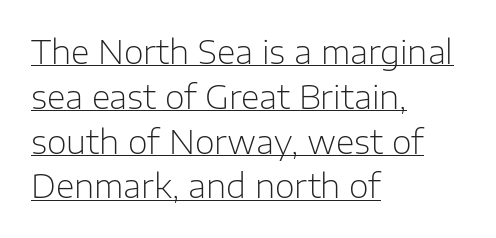
The image shows 32 px light sans-serif type, upright; set left-aligned, normal line spacing (1.4x), normal letter spacing, underlined; low stroke contrast and a medium x-height.
